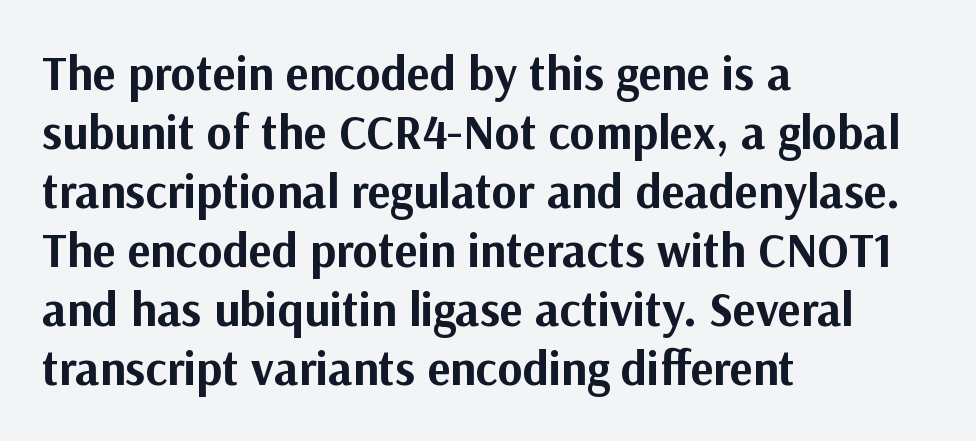
Q: Is the text bold? A: Yes.
Q: Is the text italic (slanted)? A: No, it is upright.
Q: Is the typeface a serif or a sans-serif typeface? A: Sans-serif.
Q: Is the text underlined? A: No.
Q: How is the paragraph aligned? A: Left-aligned.
Q: Is the spacing between letters normal or unusually wide? A: Normal.
Q: Width (condensed, normal, or wide)? A: Normal.
Q: Stroke contrast? A: Medium.
Q: x-height? A: Medium.
Q: Monospaced? A: No.
